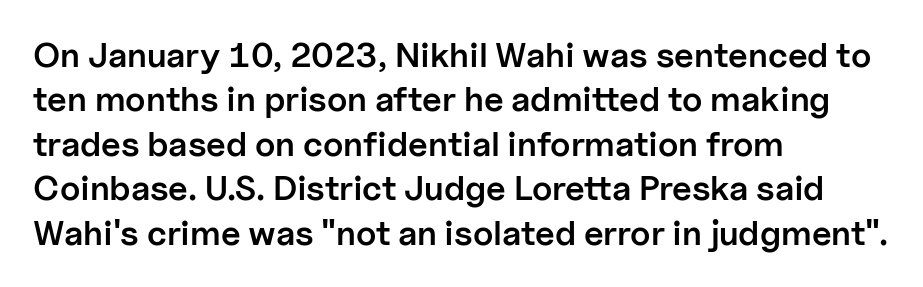
In CSS terms this would be text-align: left. The passage shown is semibold, sitting just below true bold. The typeface chosen for these lines omits serifs. Glance below the letters and you will spot only blank space.
